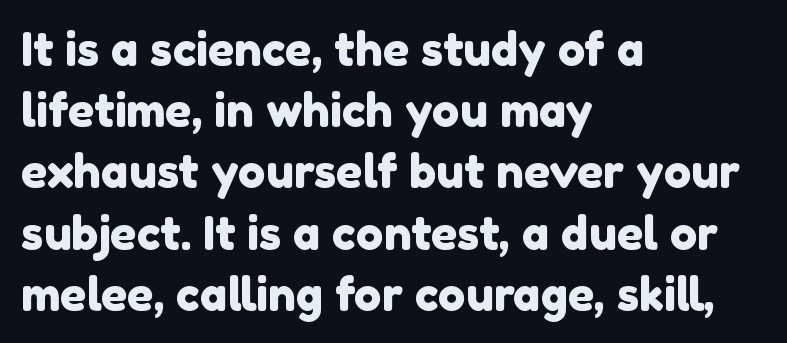
The ragged edge is on the right, which tells us the setting is flush left. Examine the stroke ends and you'll find no serifs. Words appear dense and cohesive because spacing is normal. Each letter keeps its own natural width here, so spacing adapts to shape.
